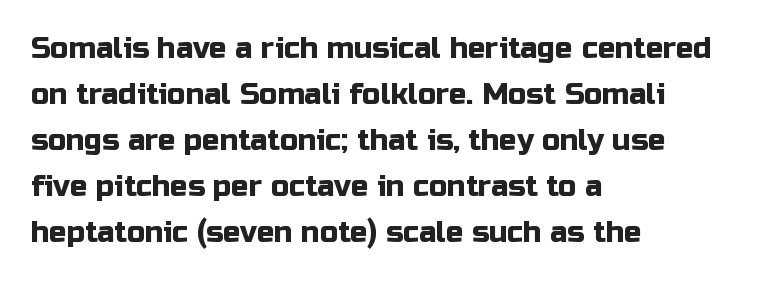
Q: Is the text italic (slanted)? A: No, it is upright.
Q: Is the typeface a serif or a sans-serif typeface? A: Sans-serif.
Q: Is the text underlined? A: No.
Q: How is the paragraph aligned? A: Left-aligned.
Q: Is the spacing between letters normal or unusually wide? A: Normal.
Q: Is the spacing between lines tight, normal or loose? A: Normal.
Q: Width (condensed, normal, or wide)? A: Normal.
Q: Stroke contrast? A: Low.
Q: x-height? A: Medium.
Q: Monospaced? A: No.
